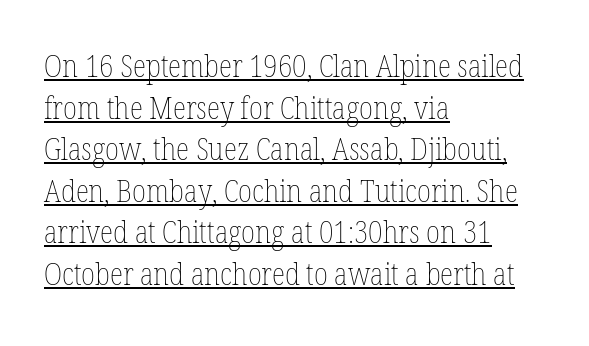
The image shows 31 px thin, condensed type, upright; set left-aligned, normal line spacing (1.34x), normal letter spacing, underlined; low stroke contrast and a medium x-height.
